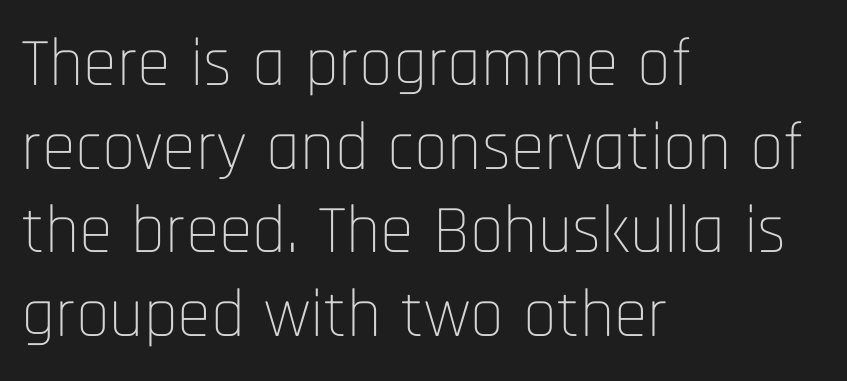
Varying glyph widths throughout — classic text-font behaviour. Unlike a traditional serif, this face leaves its strokes unadorned. The tracking reads as untouched default to a designer's eye. Caption: face not bold, strokes unweighted.
